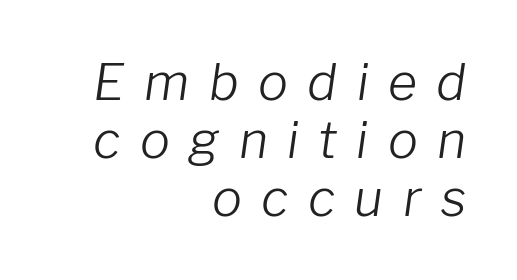
Inter-character spacing is expanded well beyond the font's built-in metrics. Heaviness? Minimal to ordinary, like unemphasized prose. The rendering uses natural spacing where letterforms have individual widths. Observe the lean: these are italic letterforms. The passage is arranged like a letterhead date or caption credit — flush right. Quick note: underline off.
